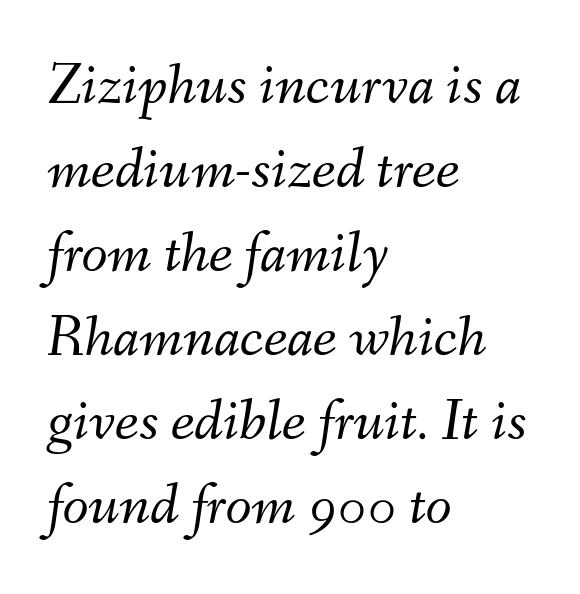
The image shows 60 px light type, italic (leaning right); set left-aligned, normal line spacing (1.4x), normal letter spacing, not underlined; medium stroke contrast and a small x-height.
